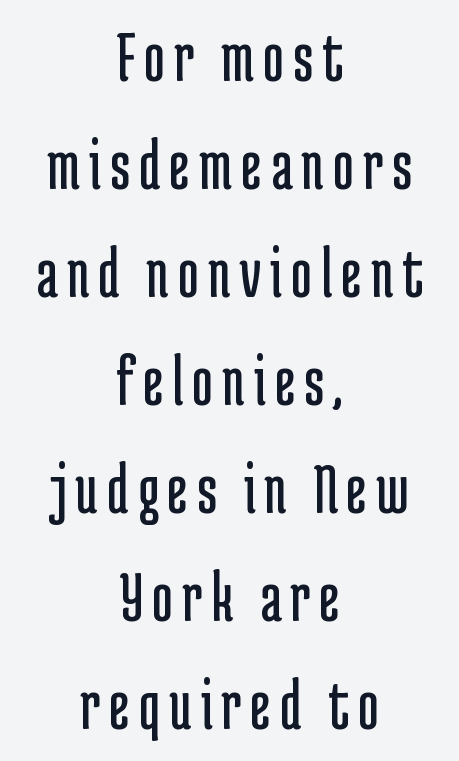
These lines are rendered in a variable-pitch font. Which margin do the lines hug? Neither — every line sits in the middle. The font's upright variant was chosen for this text. Is there much room between lines? A standard amount, neither cramped nor airy. Nothing heavy about these letters — not bold at all.
